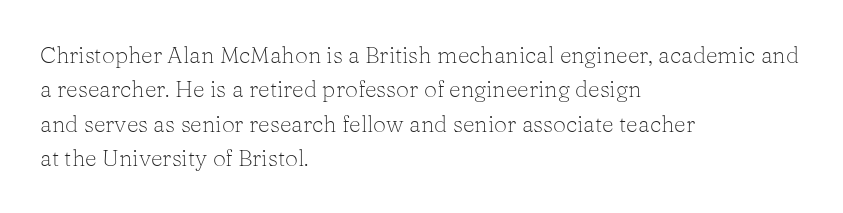
Q: Is the text bold? A: No.
Q: Is the text italic (slanted)? A: No, it is upright.
Q: Is the text underlined? A: No.
Q: How is the paragraph aligned? A: Left-aligned.
Q: Is the spacing between letters normal or unusually wide? A: Normal.
Q: Is the spacing between lines tight, normal or loose? A: Normal.
